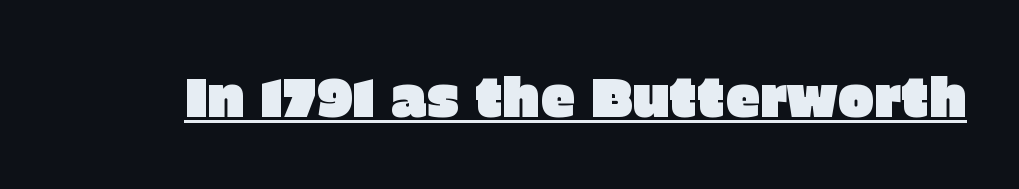
Q: Is the text italic (slanted)? A: No, it is upright.
Q: Is the typeface a serif or a sans-serif typeface? A: Sans-serif.
Q: Is the text underlined? A: Yes.
Q: Is the spacing between letters normal or unusually wide? A: Normal.
Q: Width (condensed, normal, or wide)? A: Normal.
Q: Stroke contrast? A: Low.
Q: x-height? A: Large.
Q: Monospaced? A: No.
